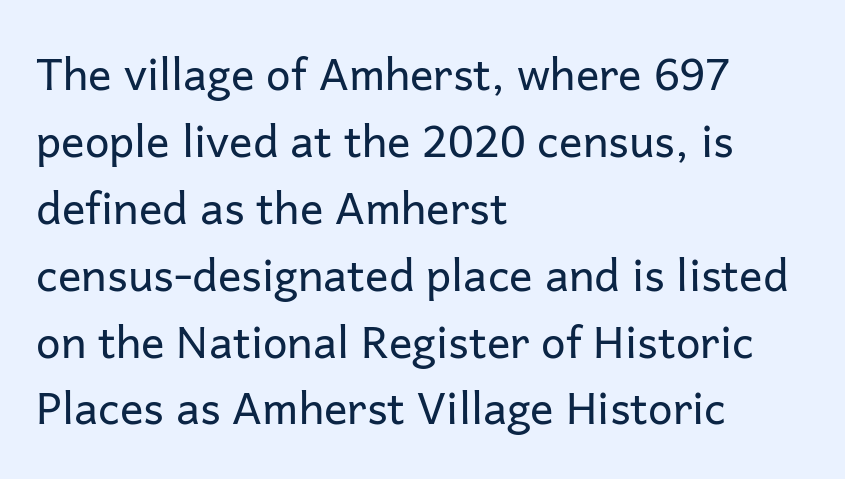
Successive baselines arrive at the customary interval. Nothing heavy about these letters — not bold at all. The rag falls on the right side of this text block. Are there feet on the stems? There aren't — it's a sans. This sample has the flowing, uneven cadence of proportional lettering.
